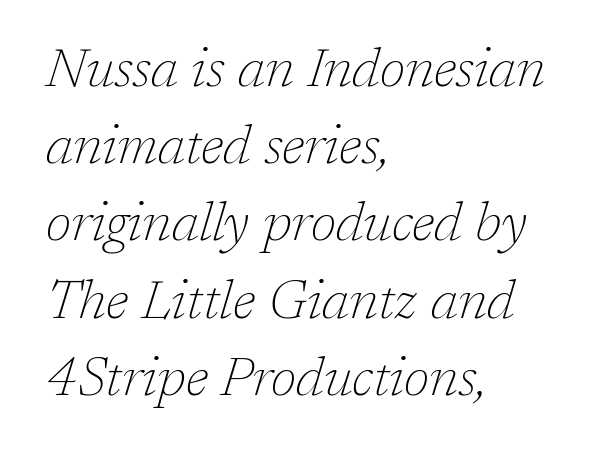
Q: Is the text bold? A: No.
Q: Is the text italic (slanted)? A: Yes, it leans right by about 17 degrees.
Q: Is the typeface a serif or a sans-serif typeface? A: Serif.
Q: Is the text underlined? A: No.
Q: How is the paragraph aligned? A: Left-aligned.
Q: Is the spacing between letters normal or unusually wide? A: Normal.
Q: Is the spacing between lines tight, normal or loose? A: Normal.
Q: Width (condensed, normal, or wide)? A: Normal.
Q: Stroke contrast? A: Low.
Q: x-height? A: Medium.
Q: Monospaced? A: No.
